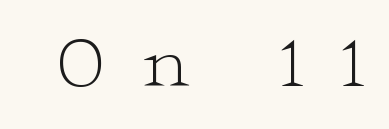
The image shows 74 px light, wide serif type, upright; set unusually wide letter spacing (+0.48 em), not underlined; low stroke contrast and a medium x-height.
